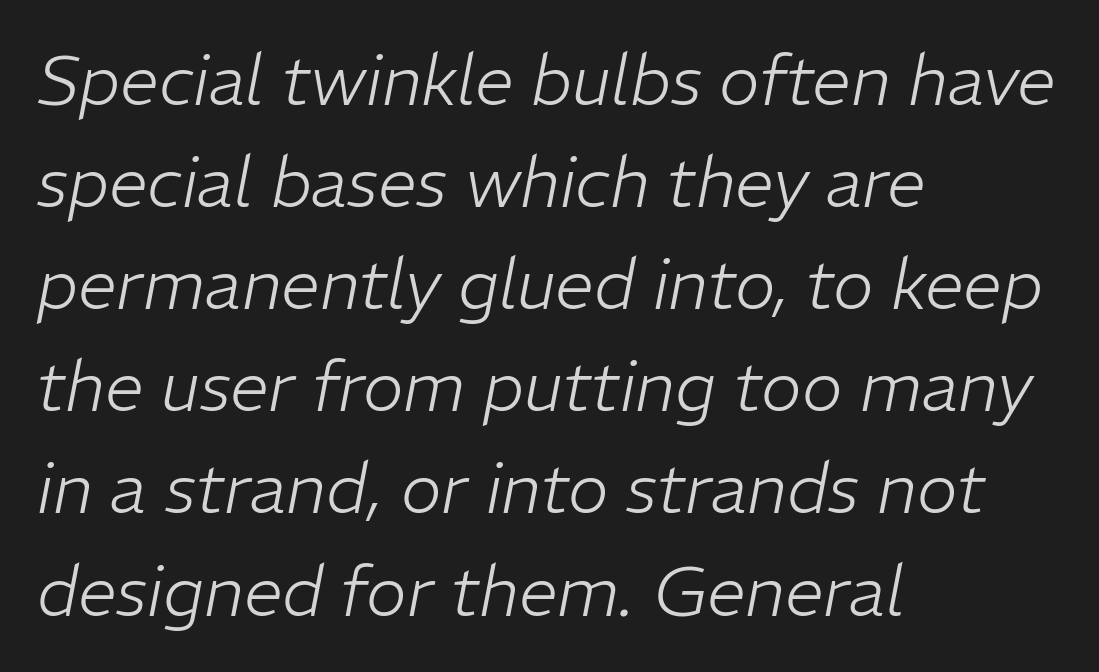
The image shows 69 px light type, italic (leaning right); set left-aligned, normal line spacing (1.48x), normal letter spacing, not underlined; low stroke contrast and a medium x-height.
